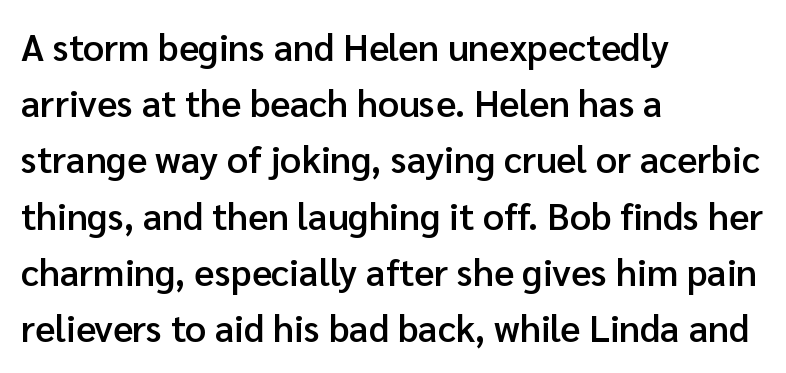
The image shows 37 px semibold sans-serif type, upright; set left-aligned, normal line spacing (1.52x), normal letter spacing, not underlined; low stroke contrast and a medium x-height.
